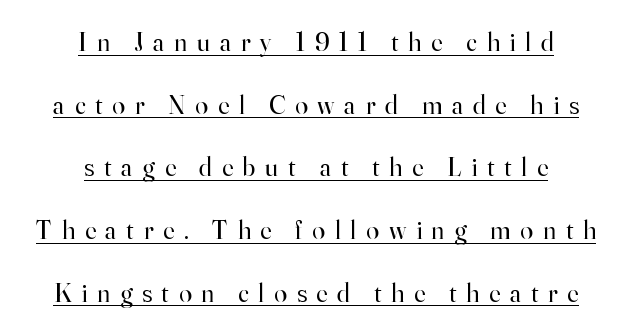
{"italic": "no", "bold": "no", "underline": "yes", "align": "center", "line_spacing": "loose", "line_spacing_ratio": 2.41, "letter_spacing": "wide", "letter_spacing_em": 0.38, "glyph_px": 26}
